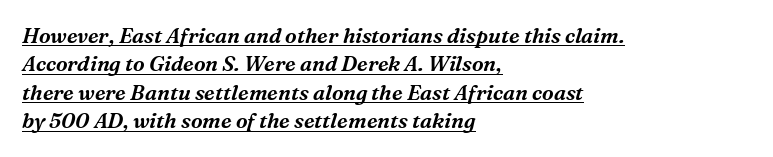
The image shows 21 px text type, italic (leaning right); set left-aligned, normal line spacing (1.35x), normal letter spacing, underlined.
